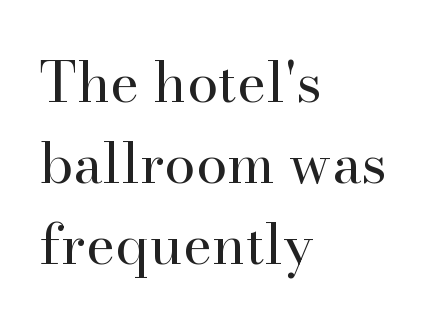
The image shows 56 px regular-weight serif type, upright; set left-aligned, normal line spacing (1.45x), normal letter spacing, not underlined; high stroke contrast and a small x-height.
